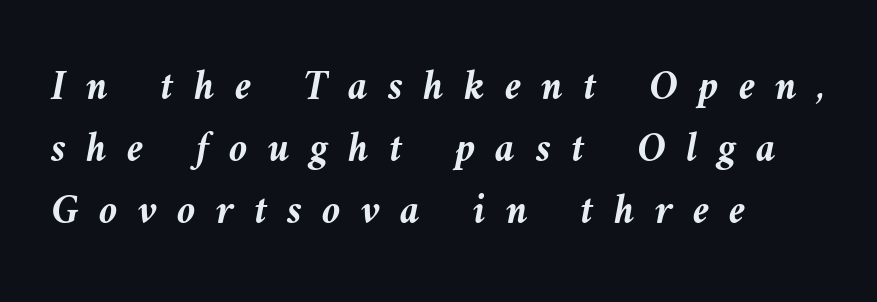
{"italic": "yes", "lean": "left", "slant_degrees": 10, "bold": "yes", "weight": "semibold", "width": "normal", "stroke_contrast": "medium", "x_height": "medium", "monospaced": "no", "underline": "no", "align": "left", "line_spacing": "normal", "line_spacing_ratio": 1.48, "letter_spacing": "wide", "letter_spacing_em": 0.48, "glyph_px": 42}
